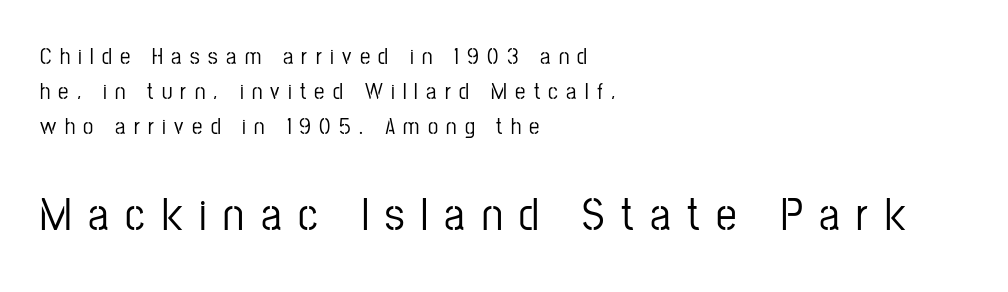
The image shows 46 px condensed sans-serif type, upright; set left-aligned, normal line spacing (1.52x), unusually wide letter spacing (+0.36 em), not underlined; the second (bottom) block is 2.0x larger; low stroke contrast and a medium x-height.
